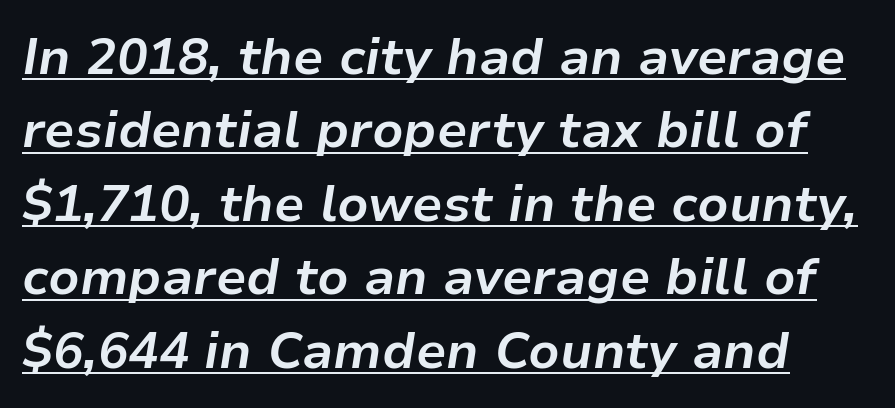
Q: Is the text bold? A: Yes.
Q: Is the text italic (slanted)? A: Yes, it leans right by about 9 degrees.
Q: Is the text underlined? A: Yes.
Q: Is the spacing between letters normal or unusually wide? A: Normal.
Q: Is the spacing between lines tight, normal or loose? A: Normal.
Q: Width (condensed, normal, or wide)? A: Normal.
Q: Stroke contrast? A: Low.
Q: x-height? A: Medium.
Q: Monospaced? A: No.
